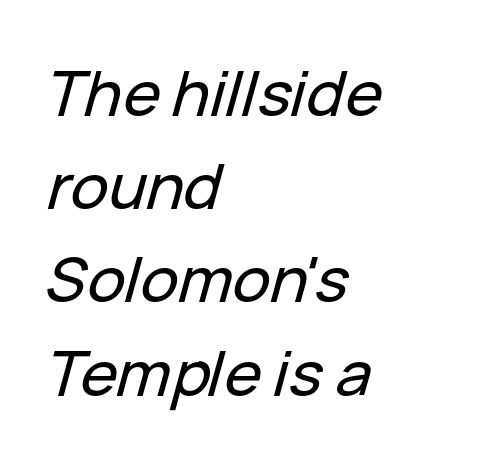
The image shows 63 px text type, italic (leaning right); set left-aligned, normal line spacing (1.48x), normal letter spacing, not underlined; low stroke contrast and a medium x-height.
